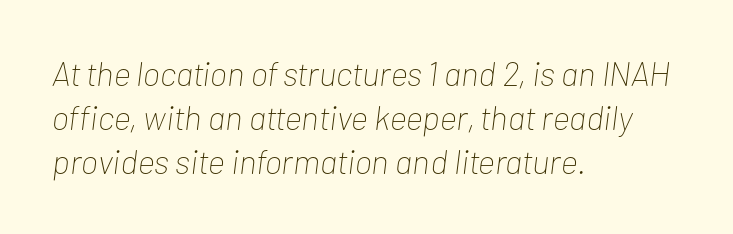
Q: Is the text bold? A: No.
Q: Is the text italic (slanted)? A: Yes, it leans right by about 7 degrees.
Q: Is the text underlined? A: No.
Q: How is the paragraph aligned? A: Left-aligned.
Q: Is the spacing between letters normal or unusually wide? A: Normal.
Q: Is the spacing between lines tight, normal or loose? A: Normal.
Q: Width (condensed, normal, or wide)? A: Condensed.
Q: Stroke contrast? A: Low.
Q: x-height? A: Medium.
Q: Monospaced? A: No.
